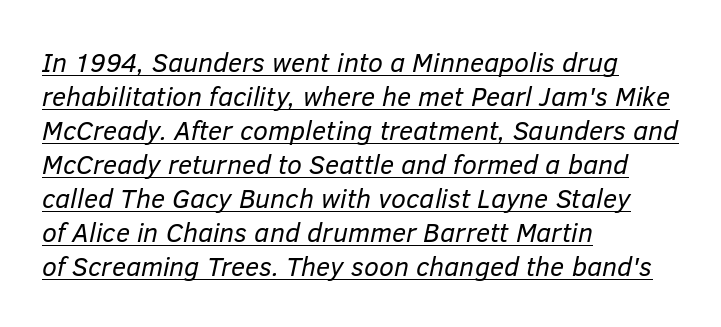
The face looks like a standard text weight, possibly lighter. The specimen includes a rule beneath the text block's lines. Every character sits at an angle, as italics do. Students, note that the glyphs here touch the page at normal intervals. Is there much room between lines? A standard amount, neither cramped nor airy. The rendering anchors every line to the left-hand side.
